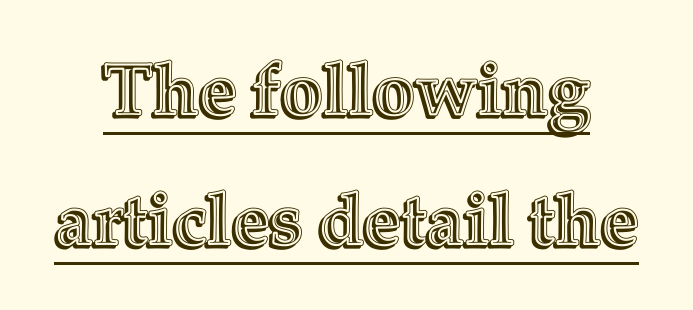
Character widths vary here, with narrow letters taking less room than wide ones. The typography opts for an upright posture over an oblique one. A baseline rule has been typeset under these characters. Standard letterfit; no display-style spreading of the glyphs.
